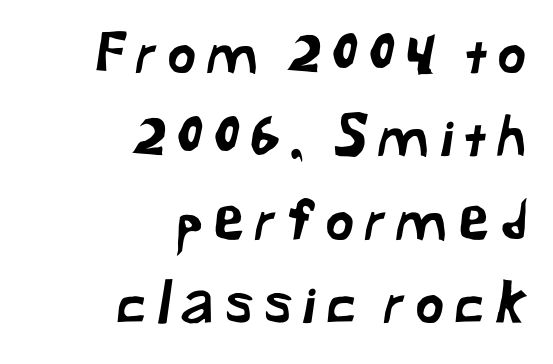
Q: Is the typeface a serif or a sans-serif typeface? A: Sans-serif.
Q: Is the text underlined? A: No.
Q: How is the paragraph aligned? A: Right-aligned.
Q: Is the spacing between lines tight, normal or loose? A: Normal.
Q: Width (condensed, normal, or wide)? A: Normal.
Q: Stroke contrast? A: Low.
Q: x-height? A: Medium.
Q: Monospaced? A: No.
